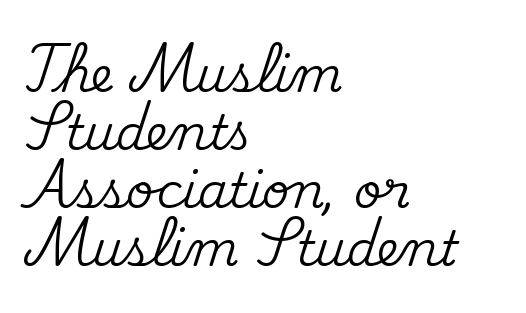
Compared with typical body copy, the letter spacing here is the same. Where is the straight margin? On the left. Classification — serif. Clear beneath every line of the passage.
